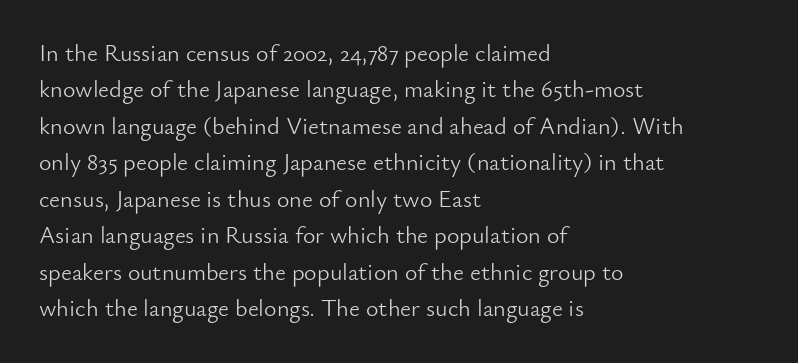
Q: Is the text bold? A: No.
Q: Is the text italic (slanted)? A: No, it is upright.
Q: Is the text underlined? A: No.
Q: How is the paragraph aligned? A: Left-aligned.
Q: Is the spacing between letters normal or unusually wide? A: Normal.
Q: Is the spacing between lines tight, normal or loose? A: Normal.
